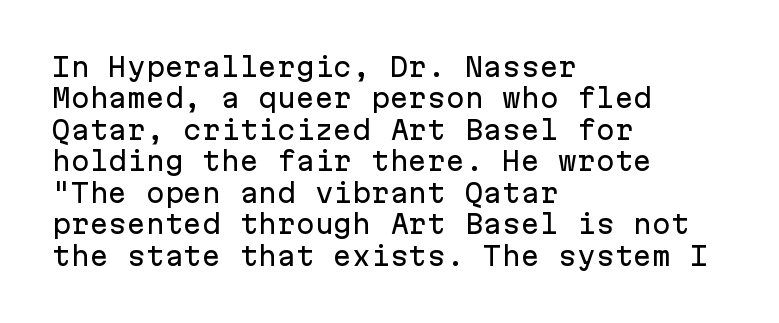
{"italic": "no", "underline": "no", "align": "left", "line_spacing": "normal", "line_spacing_ratio": 1.26, "letter_spacing": "normal", "letter_spacing_em": 0.0, "glyph_px": 25}
